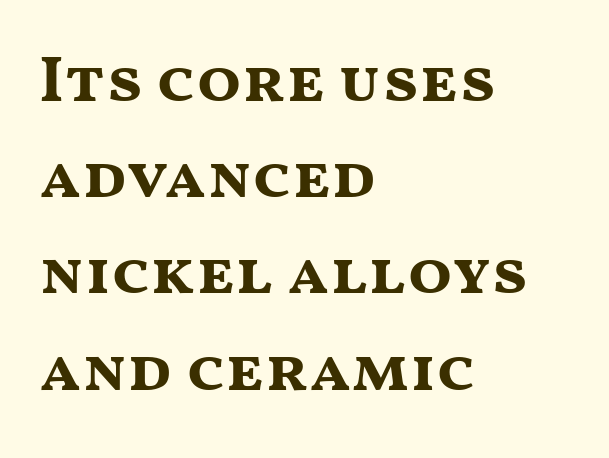
The image shows 65 px bold, wide sans-serif type, upright; set left-aligned, normal line spacing (1.48x), normal letter spacing, not underlined; medium stroke contrast and a medium x-height.
